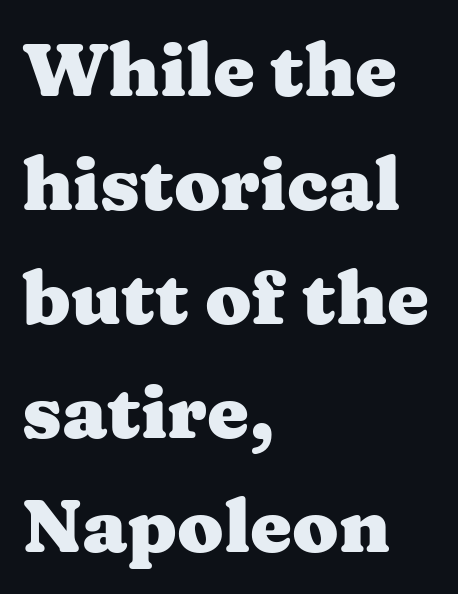
This sample uses an upright cut, with every glyph sitting square on the baseline. Baseline-to-baseline distance is the conventional proportion of letter height. The baseline area is clear. The text was rendered using a seriffed face with decorative stroke endings. This sample has the flowing, uneven cadence of proportional lettering.
